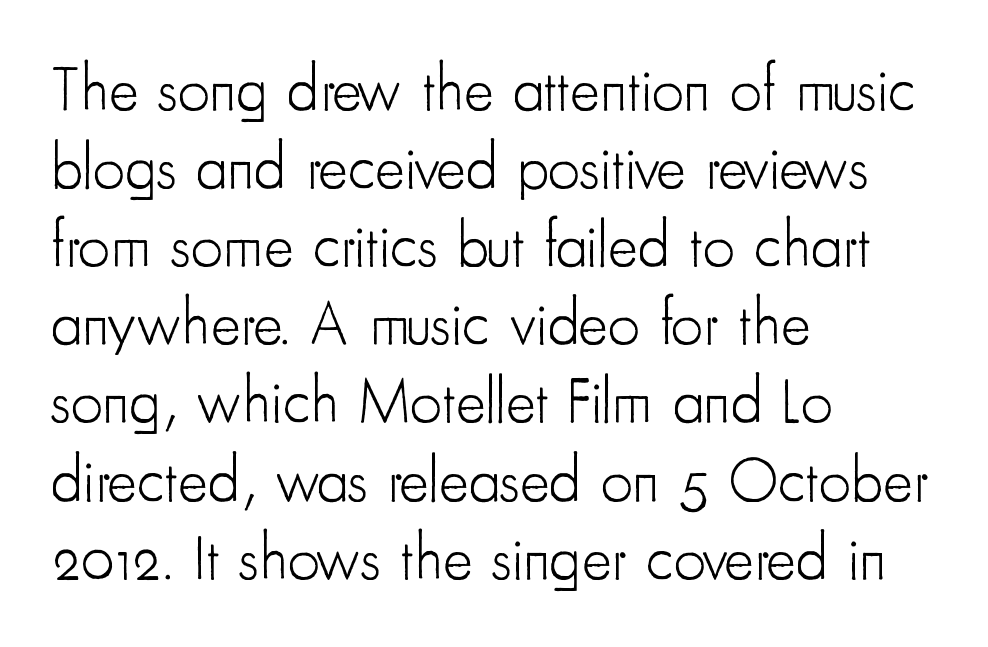
{"serif": "no", "italic": "no", "bold": "no", "weight": "light", "width": "condensed", "stroke_contrast": "low", "x_height": "small", "monospaced": "no", "underline": "no", "align": "left", "line_spacing_ratio": 1.24, "letter_spacing": "normal", "letter_spacing_em": 0.0, "glyph_px": 63}
